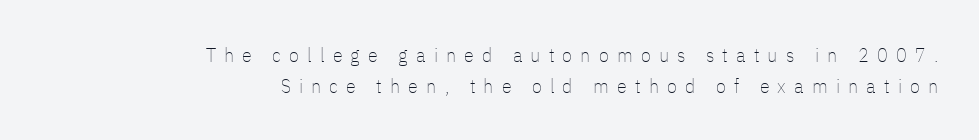
Honestly, the letter spacing is so wide it's the main thing you notice. The setting favours the right margin, as signatures and pull-quotes sometimes do. No chunkiness to these letters — they're not bold. Posture: upright roman.
